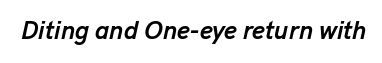
Q: Is the text bold? A: Yes.
Q: Is the text italic (slanted)? A: Yes, it leans right by about 13 degrees.
Q: Is the text underlined? A: No.
Q: Is the spacing between letters normal or unusually wide? A: Normal.
